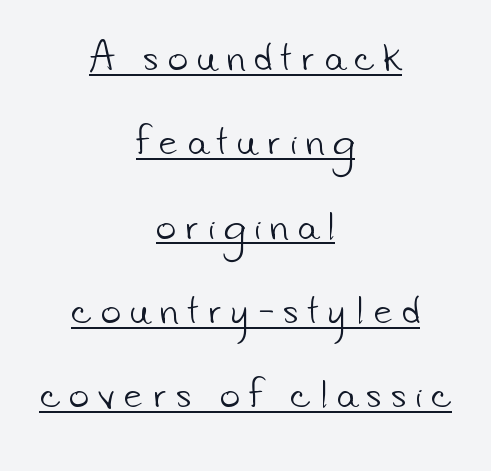
The image shows 34 px light sans-serif type; set centered, loose line spacing (2.48x), unusually wide letter spacing (+0.28 em), underlined; low stroke contrast and a small x-height.
